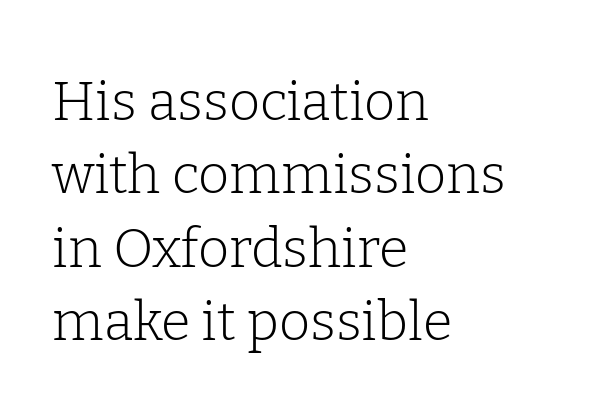
Q: Is the text bold? A: No.
Q: Is the text italic (slanted)? A: No, it is upright.
Q: Is the typeface a serif or a sans-serif typeface? A: Serif.
Q: Is the text underlined? A: No.
Q: How is the paragraph aligned? A: Left-aligned.
Q: Is the spacing between letters normal or unusually wide? A: Normal.
Q: Is the spacing between lines tight, normal or loose? A: Normal.
Q: Width (condensed, normal, or wide)? A: Normal.
Q: Stroke contrast? A: Low.
Q: x-height? A: Medium.
Q: Monospaced? A: No.
